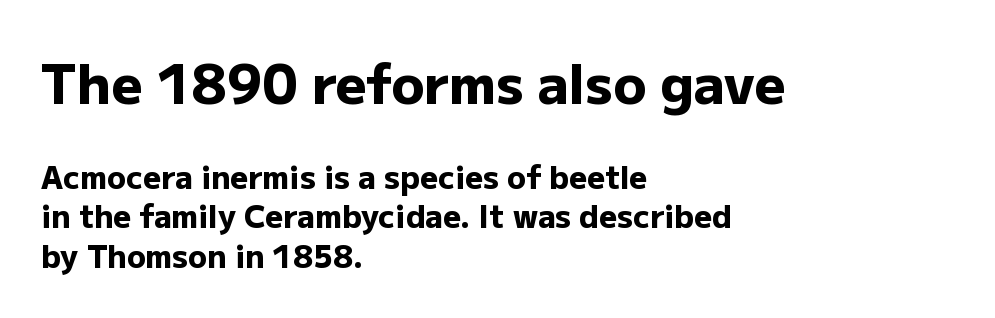
Each line starts at the same left margin while the right side varies. This rendering employs a face without finishing strokes, i.e., a sans-serif. Between one letter and the next there's only the usual sliver of space. Large over small — that's the arrangement of the two blocks here. Note the varied advance widths — an 'i' is clearly narrower than an 'm'.
